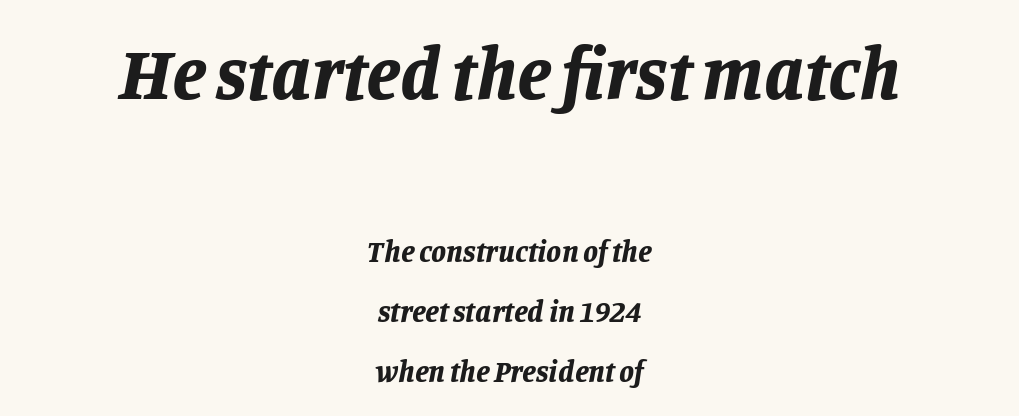
The designer gave the opening block more size than the closing block. Airy leading. This rendering uses center alignment, leaving both contours irregular but symmetric. Glyph-to-glyph distance matches everyday printed text.
